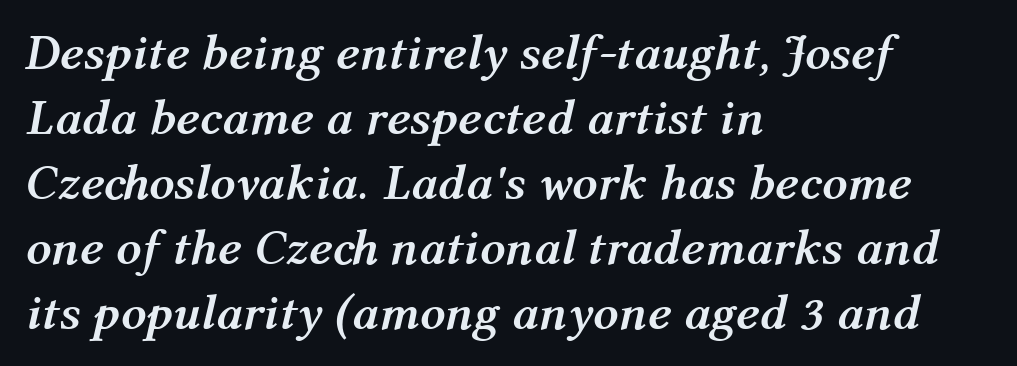
How heavy is the stroke? Heavy — this is a bold. Is this a fixed-width face? No — the glyphs have proportional, varying widths. Vertically, the passage feels balanced, rows spaced as you'd expect. Glance below the letters and you will spot only blank space.
